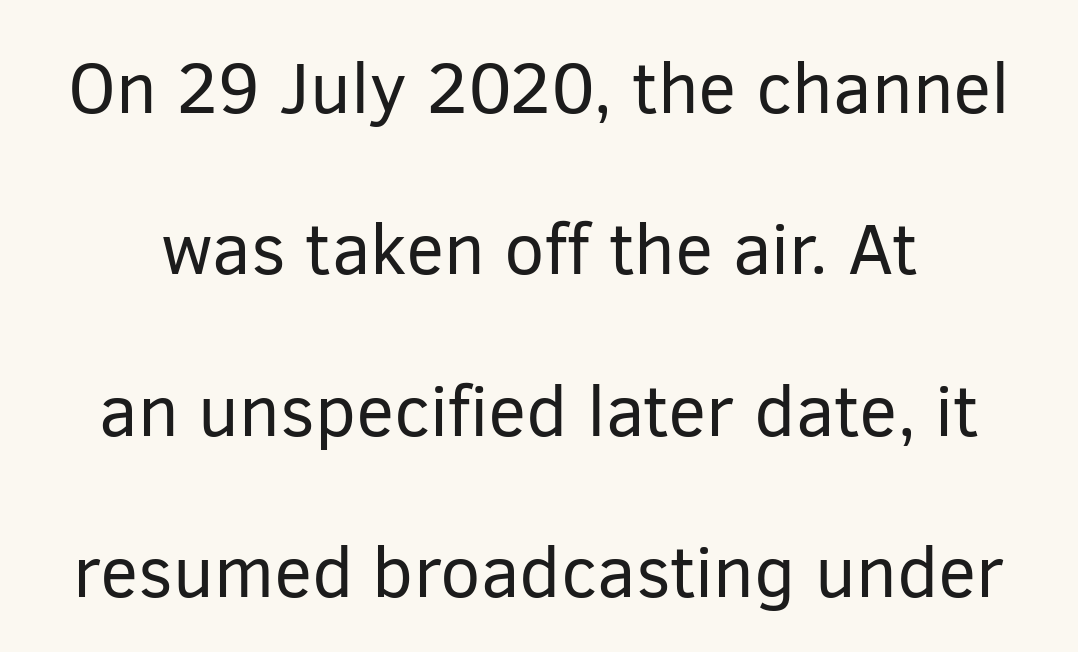
The image shows 72 px regular-weight sans-serif type, upright; set loose line spacing (2.24x), normal letter spacing, not underlined; low stroke contrast and a medium x-height.
